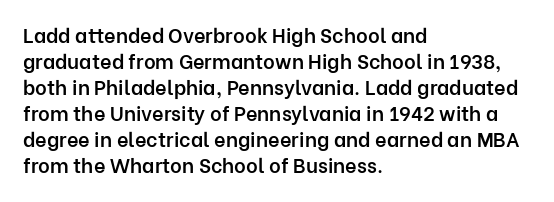
The image shows 20 px text type, upright; set left-aligned, normal line spacing (1.3x), normal letter spacing, not underlined.
